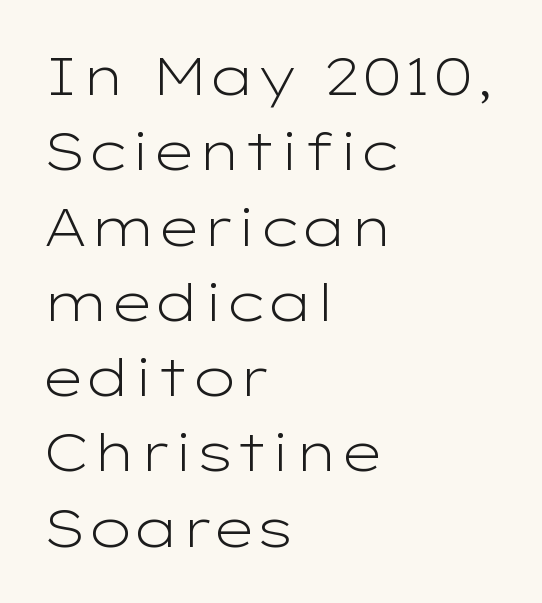
Notice how the passage keeps a crisp vertical edge on the left only. This is sans-serif lettering, the kind often seen on screens and signage. A typesetter would call this leading conventional body-copy spacing. Clear beneath every line of the passage. The lettering holds an erect, upright posture throughout.
